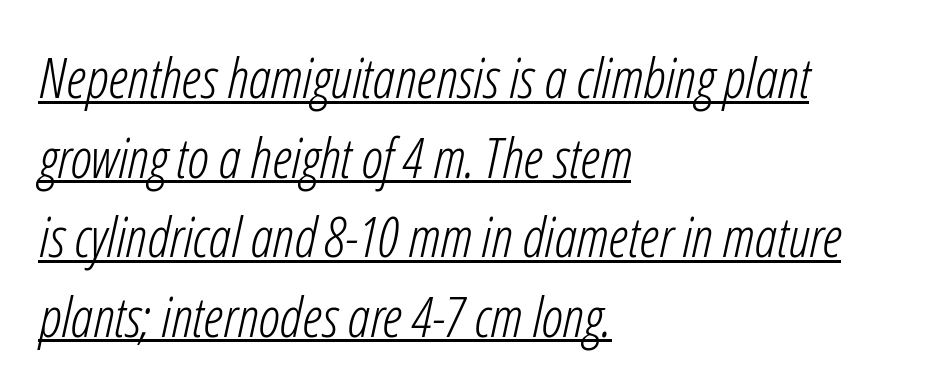
{"italic": "yes", "lean": "right", "slant_degrees": 12, "bold": "no", "weight": "light", "width": "condensed", "stroke_contrast": "low", "x_height": "medium", "monospaced": "no", "underline": "yes", "align": "left", "line_spacing": "normal", "line_spacing_ratio": 1.42, "letter_spacing": "normal", "letter_spacing_em": 0.0, "glyph_px": 56}
